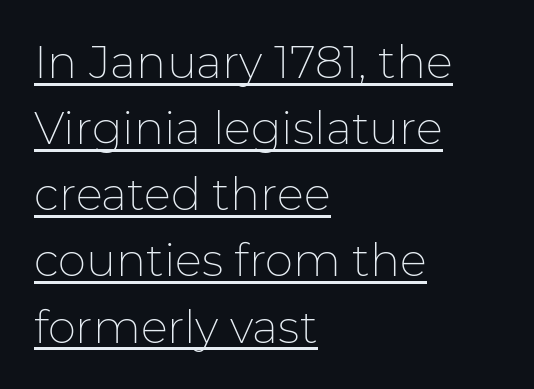
Q: Is the text bold? A: No.
Q: Is the text italic (slanted)? A: No, it is upright.
Q: Is the typeface a serif or a sans-serif typeface? A: Sans-serif.
Q: Is the text underlined? A: Yes.
Q: How is the paragraph aligned? A: Left-aligned.
Q: Is the spacing between letters normal or unusually wide? A: Normal.
Q: Is the spacing between lines tight, normal or loose? A: Normal.
Q: Width (condensed, normal, or wide)? A: Normal.
Q: Stroke contrast? A: Low.
Q: x-height? A: Medium.
Q: Monospaced? A: No.
